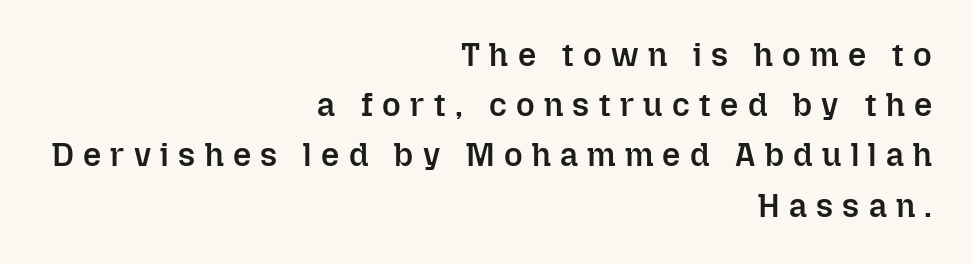
The image shows 32 px semibold type, upright; set right-aligned, normal line spacing (1.57x), unusually wide letter spacing (+0.29 em), not underlined; low stroke contrast and a medium x-height.
